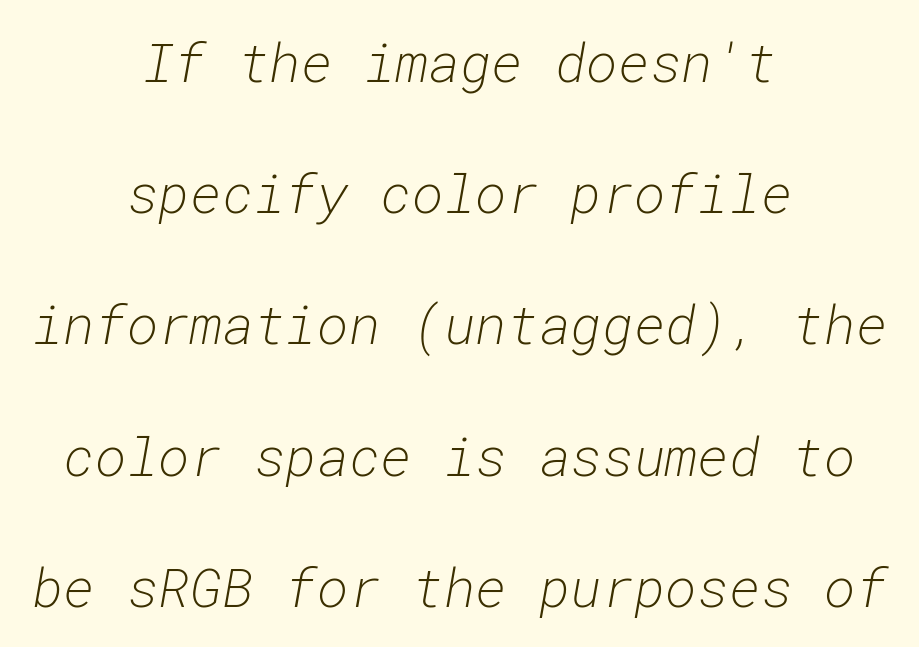
{"italic": "yes", "lean": "right", "slant_degrees": 10, "bold": "no", "weight": "light", "width": "normal", "stroke_contrast": "low", "x_height": "medium", "monospaced": "yes", "underline": "no", "align": "center", "line_spacing": "loose", "line_spacing_ratio": 2.43, "letter_spacing": "normal", "letter_spacing_em": 0.0, "glyph_px": 54}
